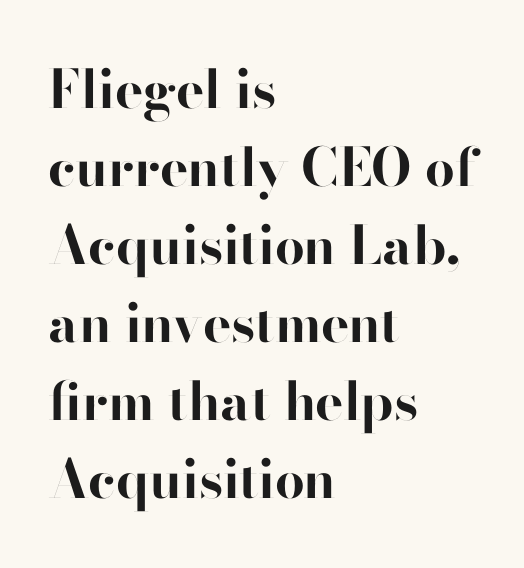
Each new line begins a customary step beneath the previous one. This sample has the flowing, uneven cadence of proportional lettering. Every row of glyphs begins at an identical x-position on the left. Is the letter spacing exaggerated? No — it looks like the ordinary default. Vertical strokes here are truly vertical.
